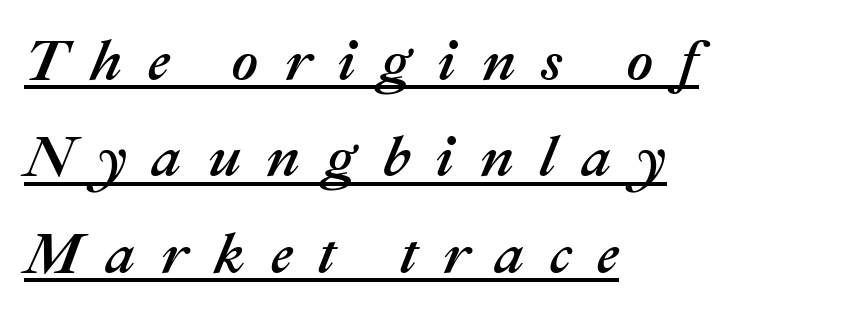
Q: Is the text italic (slanted)? A: Yes, it leans right by about 22 degrees.
Q: Is the text underlined? A: Yes.
Q: How is the paragraph aligned? A: Left-aligned.
Q: Is the spacing between letters normal or unusually wide? A: Unusually wide.
Q: Is the spacing between lines tight, normal or loose? A: Normal.
Q: Width (condensed, normal, or wide)? A: Normal.
Q: Stroke contrast? A: Medium.
Q: x-height? A: Medium.
Q: Monospaced? A: No.
